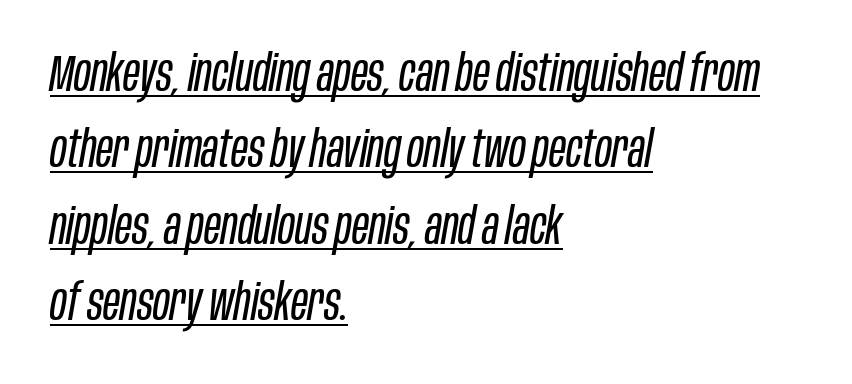
{"italic": "yes", "lean": "right", "slant_degrees": 10, "bold": "no", "weight": "regular", "width": "condensed", "stroke_contrast": "low", "x_height": "large", "monospaced": "no", "underline": "yes", "align": "left", "line_spacing": "normal", "line_spacing_ratio": 1.5, "letter_spacing": "normal", "letter_spacing_em": 0.0, "glyph_px": 51}
